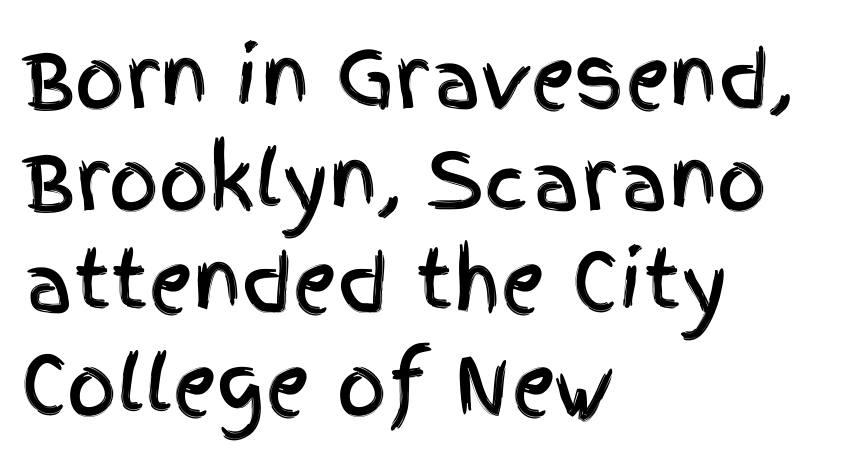
{"serif": "no", "italic": "no", "width": "condensed", "x_height": "large", "monospaced": "no", "underline": "no", "align": "left", "line_spacing": "normal", "line_spacing_ratio": 1.31, "letter_spacing": "normal", "letter_spacing_em": 0.0, "glyph_px": 78}
